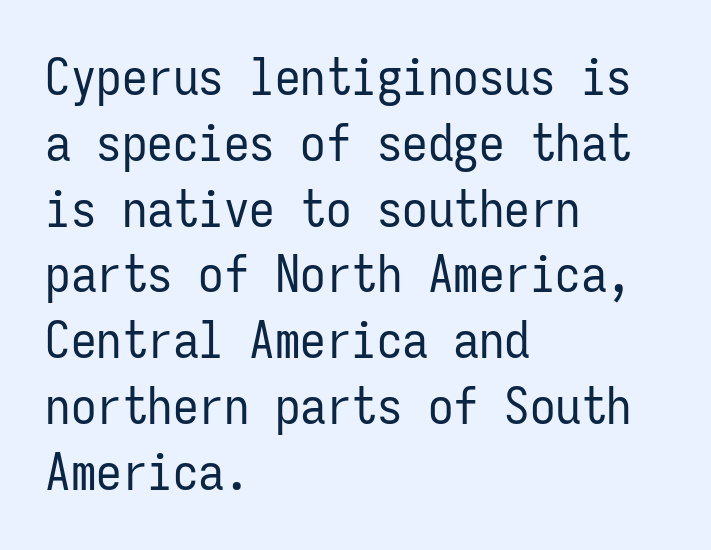
Note: no serifs on the glyphs. The foot of each line stays bare and open. The text block is weighted toward the left margin, trailing off unevenly rightward. Here the glyphs are tracked normally, forming tight word shapes.
